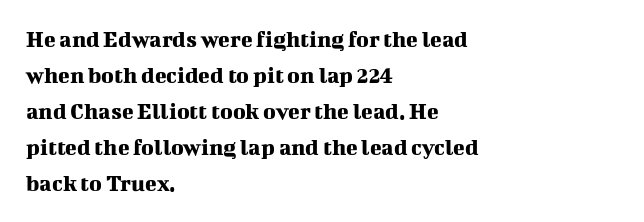
You can tell it's not italic because the verticals are truly vertical. Whoever set this chose a conventional vertical rhythm. The line texture is even and compact thanks to regular tracking. Each row of text sits above clean, open space.
